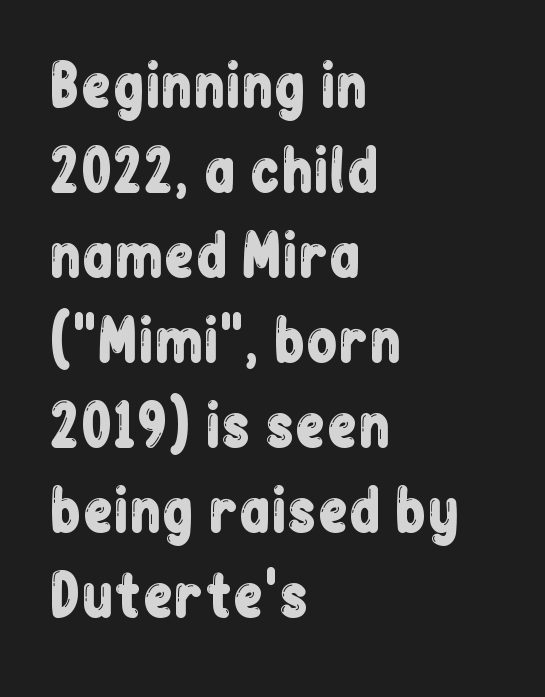
{"serif": "no", "italic": "no", "width": "condensed", "stroke_contrast": "low", "x_height": "medium", "monospaced": "no", "underline": "no", "align": "left", "line_spacing": "normal", "line_spacing_ratio": 1.49, "letter_spacing": "normal", "letter_spacing_em": 0.0, "glyph_px": 57}
